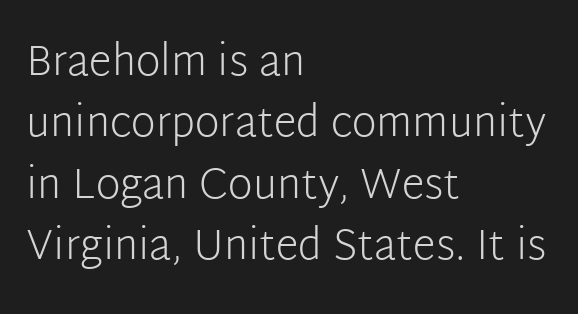
Q: Is the text bold? A: No.
Q: Is the text italic (slanted)? A: No, it is upright.
Q: Is the typeface a serif or a sans-serif typeface? A: Sans-serif.
Q: Is the text underlined? A: No.
Q: How is the paragraph aligned? A: Left-aligned.
Q: Is the spacing between letters normal or unusually wide? A: Normal.
Q: Is the spacing between lines tight, normal or loose? A: Normal.
Q: Width (condensed, normal, or wide)? A: Normal.
Q: Stroke contrast? A: Low.
Q: x-height? A: Medium.
Q: Monospaced? A: No.
